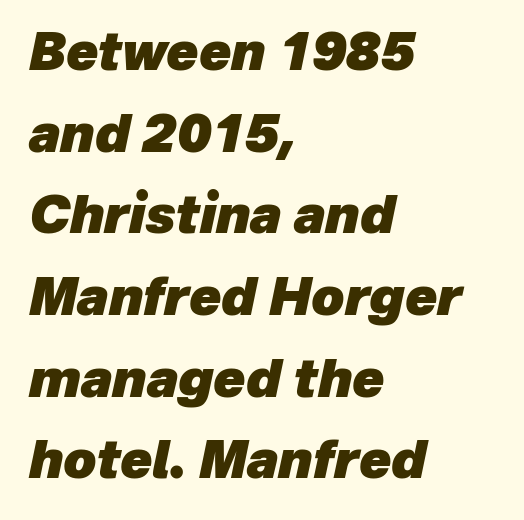
Clear beneath every line of the passage. Each word holds together tightly as a unit, with standard inter-letter gaps. The passage shown is typed in a proportional face where columns would drift. These words are printed bold, with thick strokes throughout. The space between consecutive lines is moderate. Style check: oblique.
